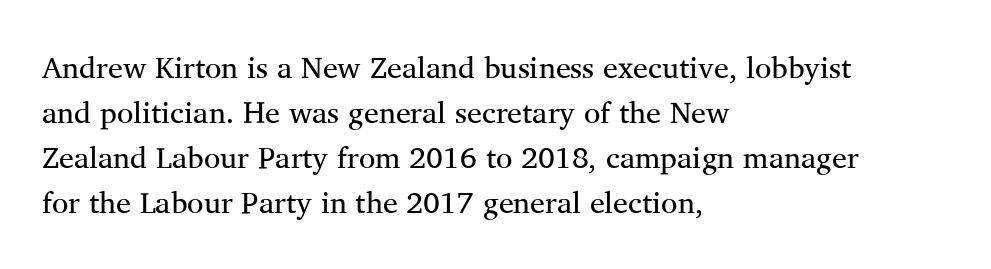
The image shows 30 px regular-weight serif type, upright; set left-aligned, normal line spacing (1.5x), normal letter spacing, not underlined; medium stroke contrast and a medium x-height.
